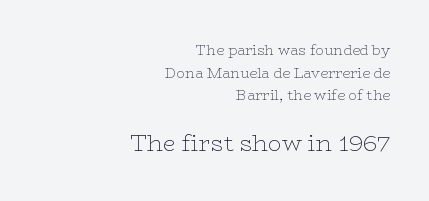
The image shows 23 px text type, upright; set right-aligned, normal line spacing (1.62x), normal letter spacing, not underlined; the second (bottom) block is 1.64x larger.
